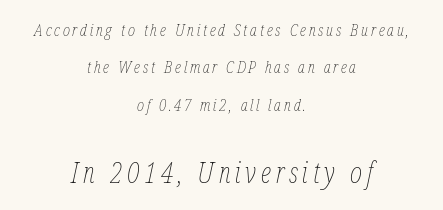
Q: Is the text bold? A: No.
Q: Is the text italic (slanted)? A: Yes, it leans right by about 12 degrees.
Q: Is the text underlined? A: No.
Q: How is the paragraph aligned? A: Centered.
Q: Is the spacing between lines tight, normal or loose? A: Loose.
Q: Which block of text is set in a larger size, the first (top) or the second (bottom)? A: The second (bottom) one.
Q: Width (condensed, normal, or wide)? A: Condensed.
Q: Stroke contrast? A: Low.
Q: x-height? A: Medium.
Q: Monospaced? A: No.
